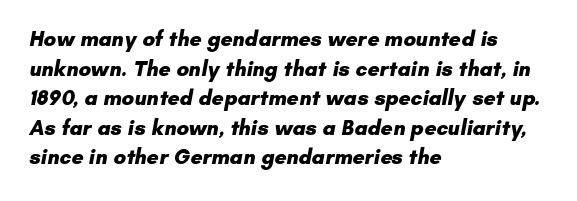
{"bold": "yes", "underline": "no", "align": "left", "line_spacing": "normal", "line_spacing_ratio": 1.41, "letter_spacing": "normal", "letter_spacing_em": 0.0, "glyph_px": 21}
